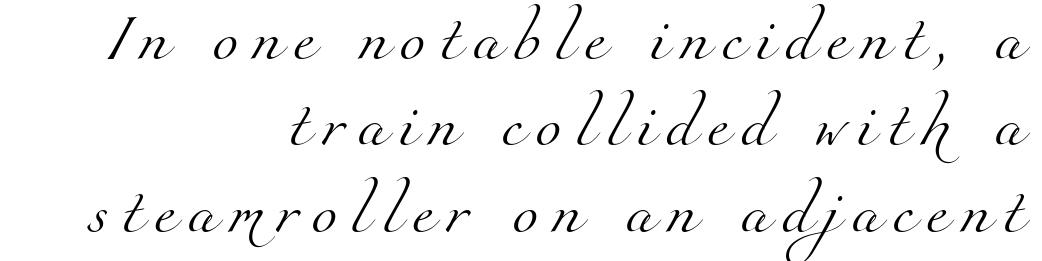
Q: Is the text bold? A: No.
Q: Is the typeface a serif or a sans-serif typeface? A: Serif.
Q: Is the text underlined? A: No.
Q: How is the paragraph aligned? A: Right-aligned.
Q: Is the spacing between letters normal or unusually wide? A: Unusually wide.
Q: Width (condensed, normal, or wide)? A: Normal.
Q: Stroke contrast? A: Medium.
Q: x-height? A: Small.
Q: Monospaced? A: No.
